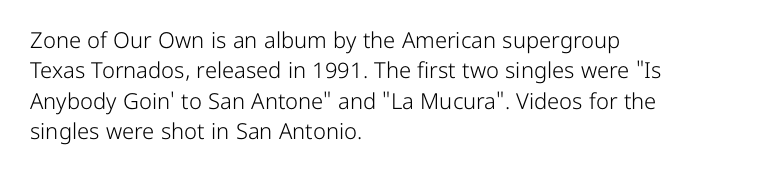
A quiet, ordinary-to-light weight characterises the typeface. The text block is weighted toward the left margin, trailing off unevenly rightward. This rendering leaves character spacing at its baseline value. Characters remain perfectly vertical along every line. The strip under each line holds only bare page.
